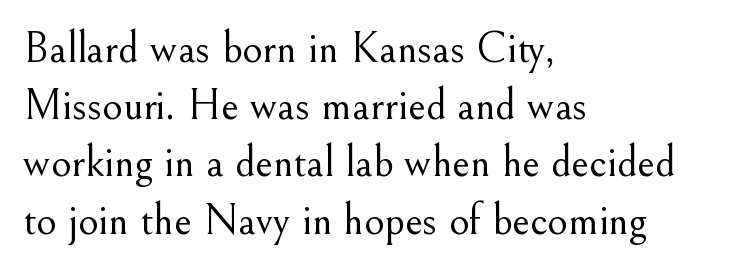
{"serif": "yes", "italic": "no", "bold": "no", "weight": "light", "width": "normal", "stroke_contrast": "medium", "x_height": "small", "monospaced": "no", "underline": "no", "align": "left", "line_spacing": "normal", "line_spacing_ratio": 1.3, "letter_spacing": "normal", "letter_spacing_em": 0.0, "glyph_px": 44}
